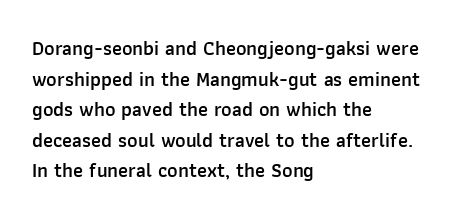
The image shows 20 px text type, upright; set left-aligned, normal line spacing (1.53x), normal letter spacing, not underlined.
